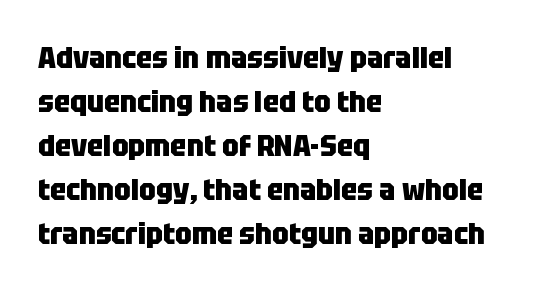
Q: Is the text bold? A: Yes.
Q: Is the text italic (slanted)? A: No, it is upright.
Q: Is the typeface a serif or a sans-serif typeface? A: Sans-serif.
Q: Is the text underlined? A: No.
Q: How is the paragraph aligned? A: Left-aligned.
Q: Is the spacing between letters normal or unusually wide? A: Normal.
Q: Is the spacing between lines tight, normal or loose? A: Normal.
Q: Width (condensed, normal, or wide)? A: Condensed.
Q: Stroke contrast? A: Low.
Q: x-height? A: Large.
Q: Monospaced? A: No.
